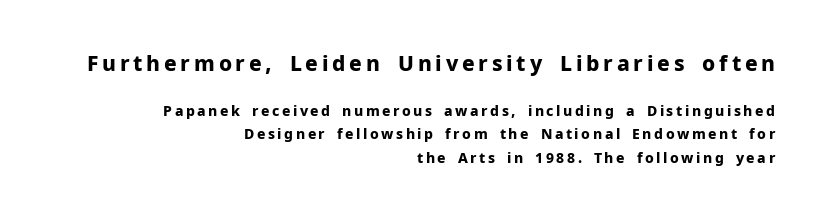
{"italic": "no", "bold": "yes", "underline": "no", "align": "right", "line_spacing": "normal", "line_spacing_ratio": 1.67, "larger_block": "first", "size_ratio": 1.5, "glyph_px": 21}
